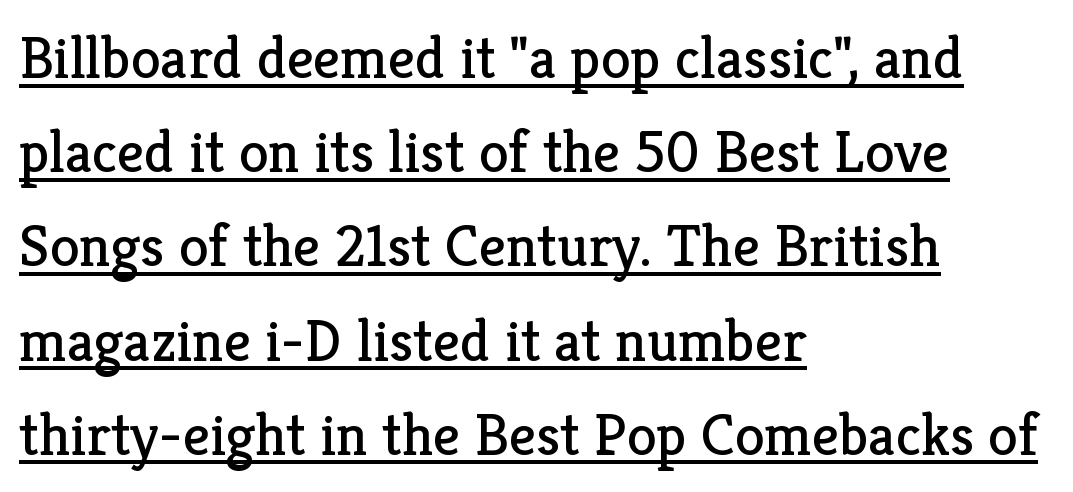
Q: Is the text bold? A: No.
Q: Is the text italic (slanted)? A: No, it is upright.
Q: Is the typeface a serif or a sans-serif typeface? A: Serif.
Q: Is the text underlined? A: Yes.
Q: How is the paragraph aligned? A: Left-aligned.
Q: Is the spacing between letters normal or unusually wide? A: Normal.
Q: Is the spacing between lines tight, normal or loose? A: Normal.
Q: Width (condensed, normal, or wide)? A: Normal.
Q: Stroke contrast? A: Low.
Q: x-height? A: Medium.
Q: Monospaced? A: No.
